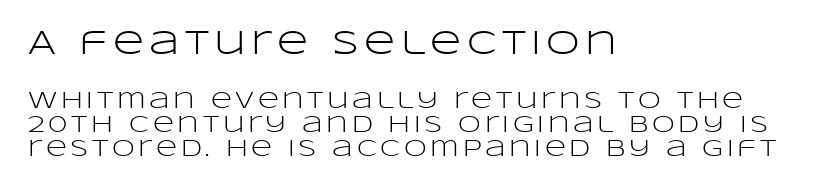
The image shows 34 px light, wide sans-serif type, upright; set left-aligned, tight line spacing (1.03x), not underlined; the first (top) block is 1.48x larger; low stroke contrast and a large x-height.
